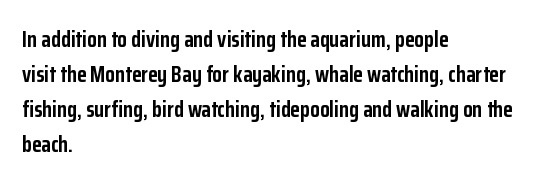
Q: Is the text bold? A: Yes.
Q: Is the text italic (slanted)? A: No, it is upright.
Q: Is the text underlined? A: No.
Q: How is the paragraph aligned? A: Left-aligned.
Q: Is the spacing between letters normal or unusually wide? A: Normal.
Q: Is the spacing between lines tight, normal or loose? A: Normal.
